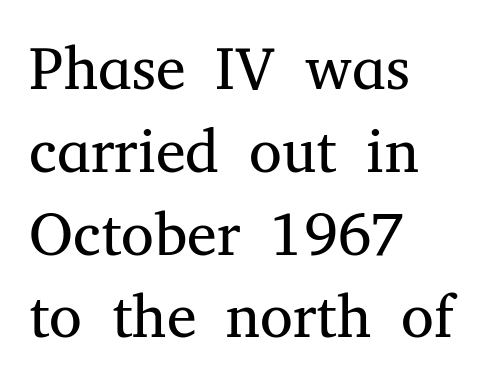
The face used here is rendered with its standard letterfit. The rendering anchors every line to the left-hand side. A clean baseline with only descenders dipping below it. Every stem runs plumb, perpendicular to the baseline. Stems here are at most as thick as an everyday book face. These lines are rendered in a variable-pitch font.
